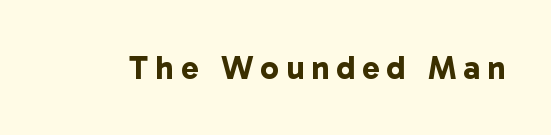
The image shows 33 px bold sans-serif type; set unusually wide letter spacing (+0.21 em), not underlined; low stroke contrast and a medium x-height.
